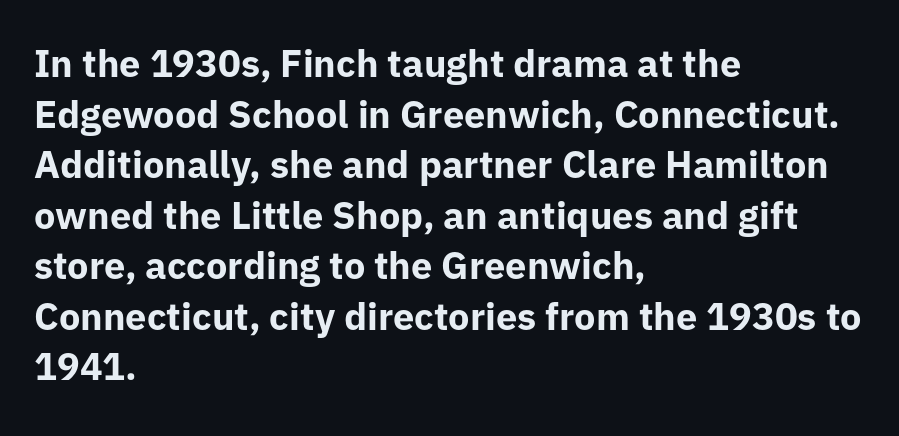
{"serif": "no", "italic": "no", "bold": "yes", "weight": "bold", "width": "normal", "stroke_contrast": "low", "x_height": "medium", "monospaced": "no", "underline": "no", "align": "left", "line_spacing": "normal", "line_spacing_ratio": 1.33, "letter_spacing": "normal", "letter_spacing_em": 0.0, "glyph_px": 38}
